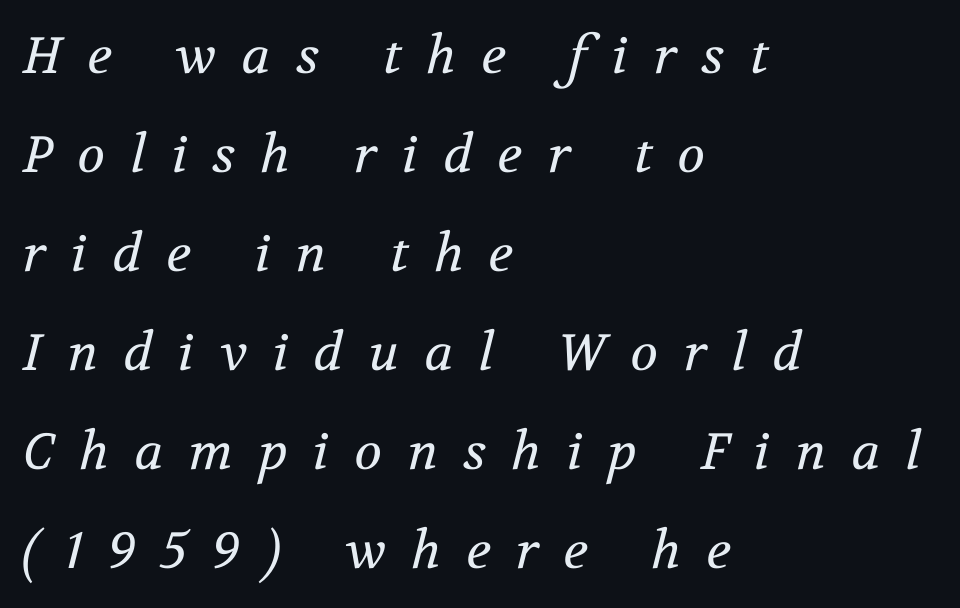
A quiet, ordinary-to-light weight characterises the typeface. The type is letterspaced generously, with wide tracking. The specimen reads as italic at a glance. Varying glyph widths throughout — classic text-font behaviour.
